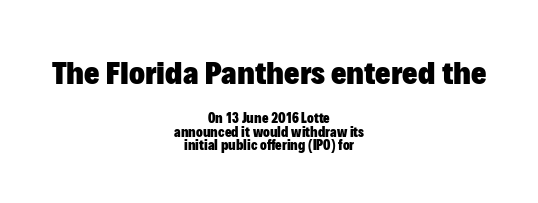
Leading: reduced. This is the regular roman posture of the typeface. Descender tails drop into unmarked territory. Think of a printed novel: that variable character pitch is what you see here. The letters carry no serifs — their stems end cleanly without finishing strokes. Glyph-to-glyph distance matches everyday printed text.
